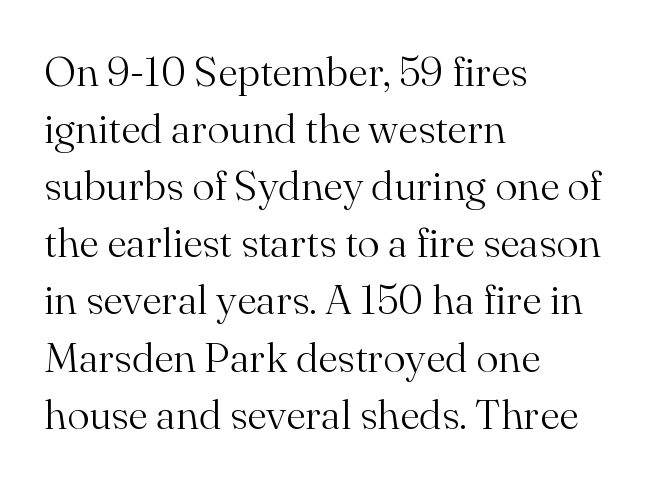
How would I describe the line gaps? Plain and ordinary. The characters are drawn with everyday or finer stroke widths. Is the block centered? No — it sits flush against the left margin. Lines of text with bare space underneath.
